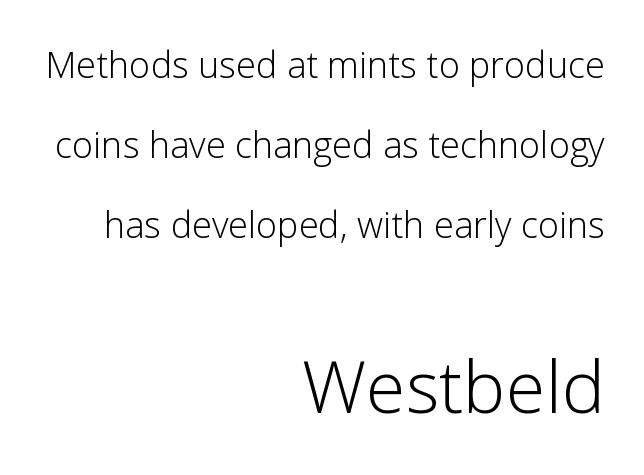
Q: Is the text bold? A: No.
Q: Is the text italic (slanted)? A: No, it is upright.
Q: Is the typeface a serif or a sans-serif typeface? A: Sans-serif.
Q: Is the text underlined? A: No.
Q: How is the paragraph aligned? A: Right-aligned.
Q: Is the spacing between letters normal or unusually wide? A: Normal.
Q: Is the spacing between lines tight, normal or loose? A: Loose.
Q: Which block of text is set in a larger size, the first (top) or the second (bottom)? A: The second (bottom) one.
Q: Width (condensed, normal, or wide)? A: Normal.
Q: Stroke contrast? A: Low.
Q: x-height? A: Medium.
Q: Monospaced? A: No.
